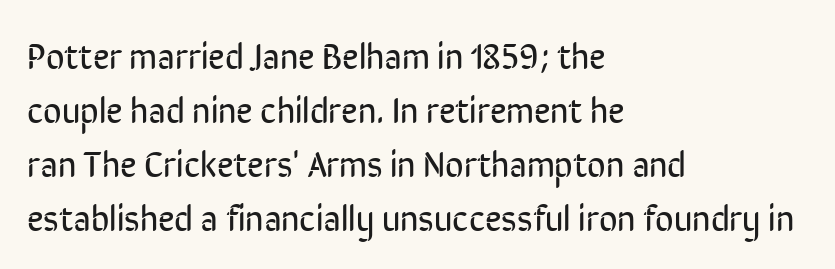
Q: Is the text bold? A: No.
Q: Is the text italic (slanted)? A: No, it is upright.
Q: Is the typeface a serif or a sans-serif typeface? A: Sans-serif.
Q: Is the text underlined? A: No.
Q: How is the paragraph aligned? A: Left-aligned.
Q: Is the spacing between letters normal or unusually wide? A: Normal.
Q: Is the spacing between lines tight, normal or loose? A: Normal.
Q: Width (condensed, normal, or wide)? A: Condensed.
Q: Stroke contrast? A: Low.
Q: x-height? A: Medium.
Q: Monospaced? A: No.
